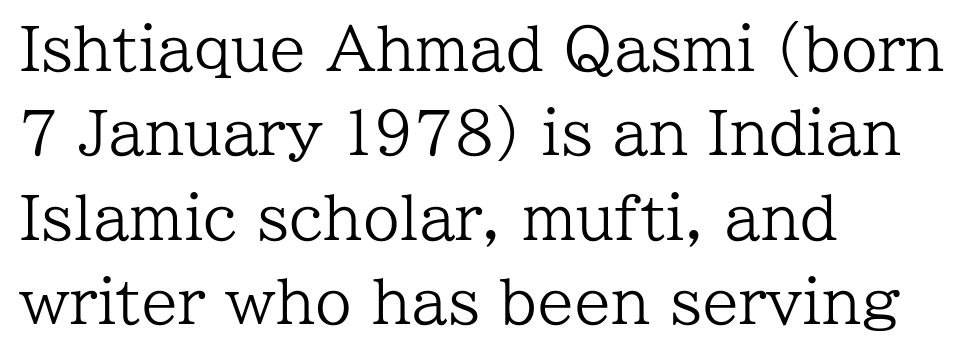
Q: Is the text bold? A: No.
Q: Is the text italic (slanted)? A: No, it is upright.
Q: Is the typeface a serif or a sans-serif typeface? A: Serif.
Q: Is the text underlined? A: No.
Q: How is the paragraph aligned? A: Left-aligned.
Q: Is the spacing between letters normal or unusually wide? A: Normal.
Q: Is the spacing between lines tight, normal or loose? A: Normal.
Q: Width (condensed, normal, or wide)? A: Normal.
Q: Stroke contrast? A: Low.
Q: x-height? A: Medium.
Q: Monospaced? A: No.
